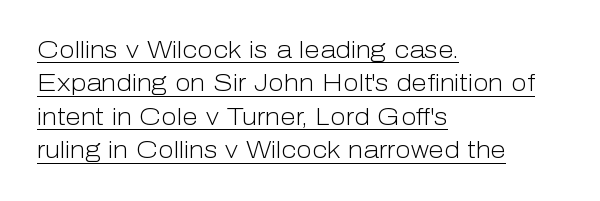
The image shows 23 px text type, upright; set left-aligned, normal line spacing (1.45x), normal letter spacing, underlined.
